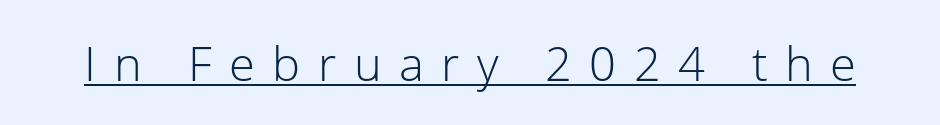
Q: Is the text bold? A: No.
Q: Is the text italic (slanted)? A: No, it is upright.
Q: Is the typeface a serif or a sans-serif typeface? A: Sans-serif.
Q: Is the text underlined? A: Yes.
Q: Is the spacing between letters normal or unusually wide? A: Unusually wide.
Q: Width (condensed, normal, or wide)? A: Normal.
Q: Stroke contrast? A: Low.
Q: x-height? A: Medium.
Q: Monospaced? A: No.
